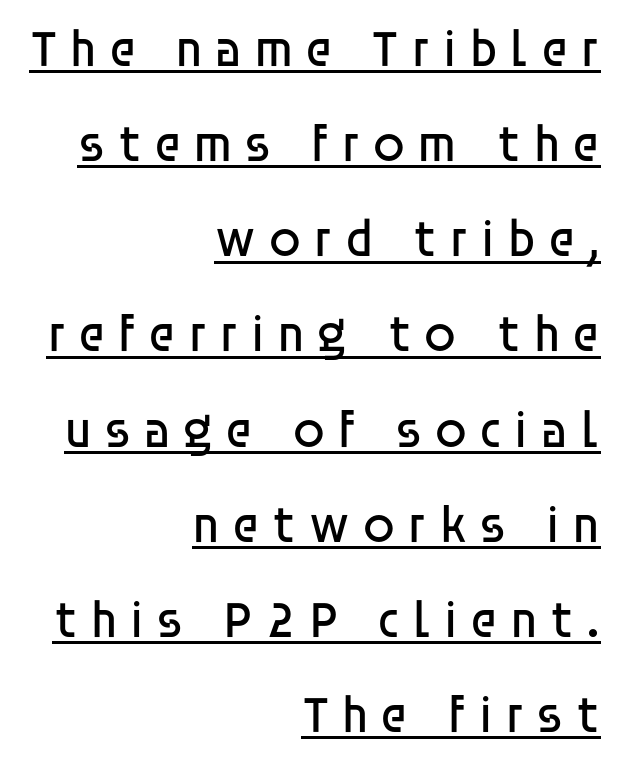
Weight class: somewhere from thin through regular. Observe the wide spacing: letters keep a clear distance from each other. Are there feet on the stems? There aren't — it's a sans. The lines in this sample share a right terminus and differ only in where they begin. The type sits square on the baseline with zero lean.
